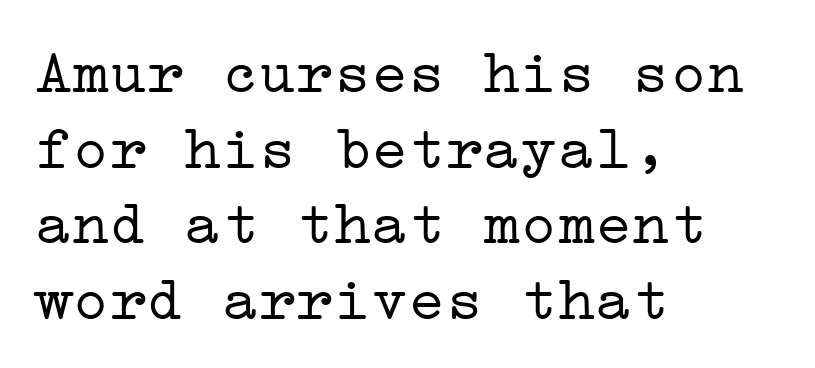
This is roman type, the default non-slanted kind. You can tell from the footed stems that serif type was used. Quick note: underline off. The weight tops out at a normal text grade. Tracking value appears to be zero — textbook default spacing. Layout note: lines flush left.
